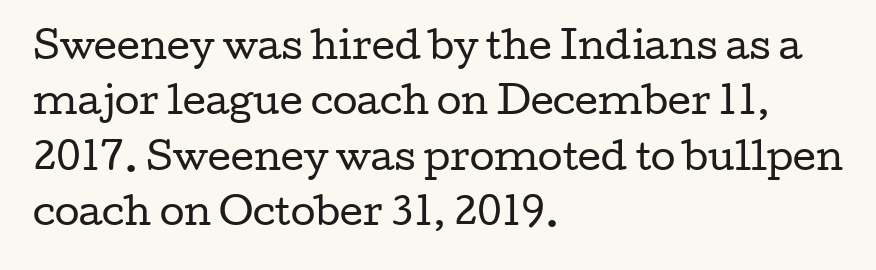
The image shows 36 px regular-weight, wide serif type, upright; set left-aligned, normal line spacing (1.54x), normal letter spacing, not underlined; low stroke contrast and a medium x-height.
